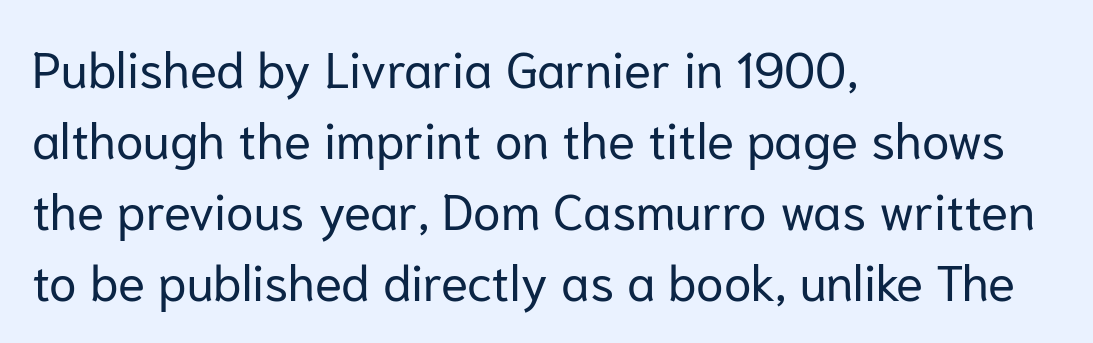
{"serif": "no", "italic": "no", "bold": "no", "weight": "regular", "width": "normal", "stroke_contrast": "low", "x_height": "medium", "monospaced": "no", "underline": "no", "align": "left", "line_spacing": "normal", "line_spacing_ratio": 1.42, "letter_spacing": "normal", "letter_spacing_em": 0.0, "glyph_px": 50}
